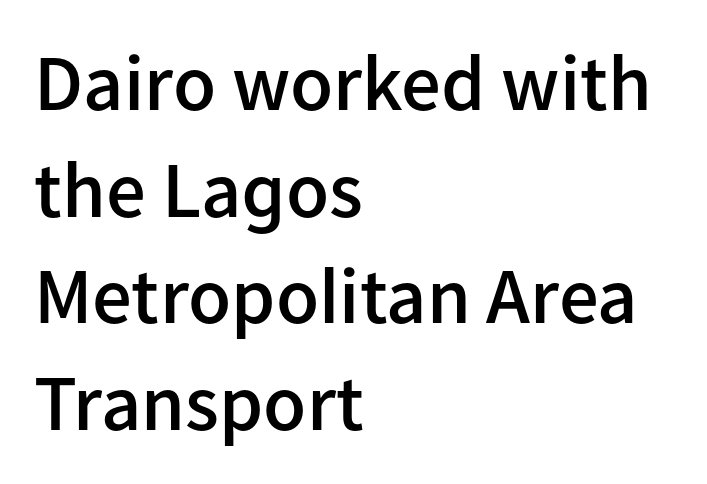
The image shows 79 px semibold sans-serif type, upright; set left-aligned, normal line spacing (1.35x), normal letter spacing, not underlined; low stroke contrast and a medium x-height.
